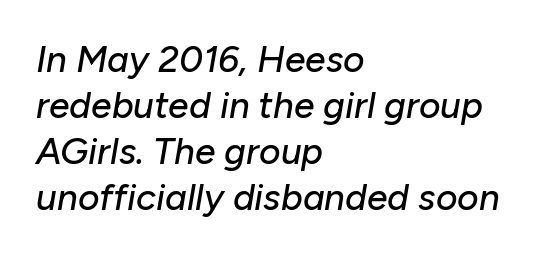
{"italic": "yes", "lean": "right", "slant_degrees": 10, "width": "normal", "stroke_contrast": "low", "x_height": "medium", "monospaced": "no", "underline": "no", "align": "left", "line_spacing_ratio": 1.24, "letter_spacing": "normal", "letter_spacing_em": 0.0, "glyph_px": 37}
